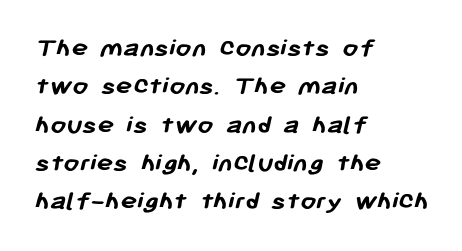
Rule under the text: the space is simply empty. Casual observation: everything's shoved over to the left. Nope, no serifs anywhere on these letters. Each letter keeps its own natural width here, so spacing adapts to shape. Compared with an ordinary text face, these strokes are far heavier — a full bold.
